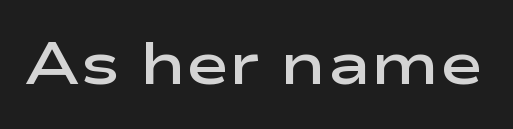
The image shows 59 px semibold, wide sans-serif type, upright; set normal letter spacing, not underlined; low stroke contrast and a medium x-height.
